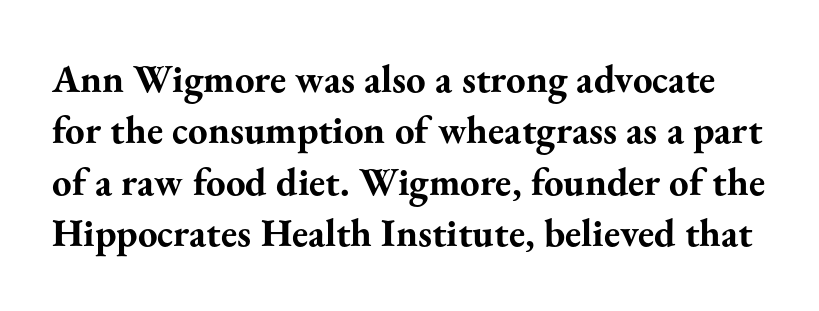
The image shows 39 px bold serif type, upright; set normal line spacing (1.32x), normal letter spacing, not underlined; medium stroke contrast and a small x-height.
